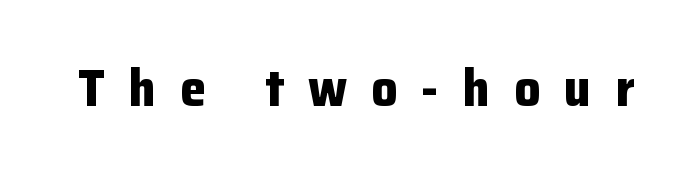
A sans-serif font was chosen for this passage. What weight is shown? A full bold with thick strokes. Plain, unruled lines of type. Words appear elongated and porous because spacing is wide. The rendering uses natural spacing where letterforms have individual widths.
